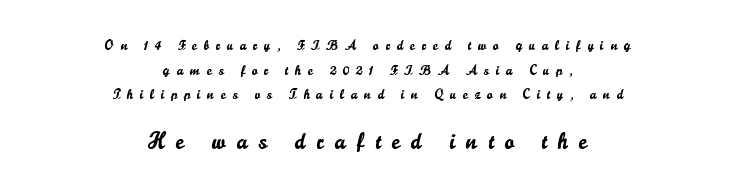
The image shows 23 px text type; set centered, line spacing 1.76x, unusually wide letter spacing (+0.48 em), not underlined; the second (bottom) block is 1.64x larger.
